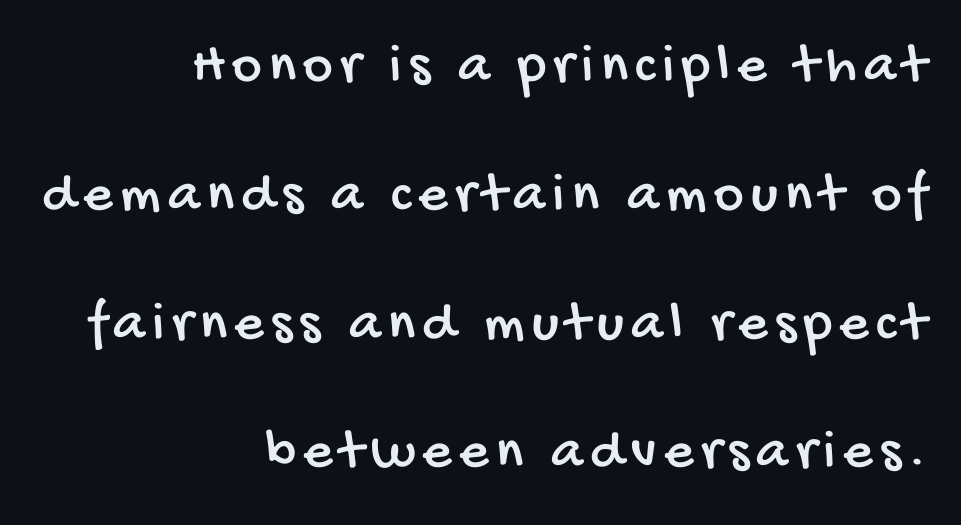
Q: Is the typeface a serif or a sans-serif typeface? A: Sans-serif.
Q: Is the text underlined? A: No.
Q: How is the paragraph aligned? A: Right-aligned.
Q: Is the spacing between lines tight, normal or loose? A: Loose.
Q: Width (condensed, normal, or wide)? A: Condensed.
Q: Stroke contrast? A: Low.
Q: x-height? A: Large.
Q: Monospaced? A: No.
